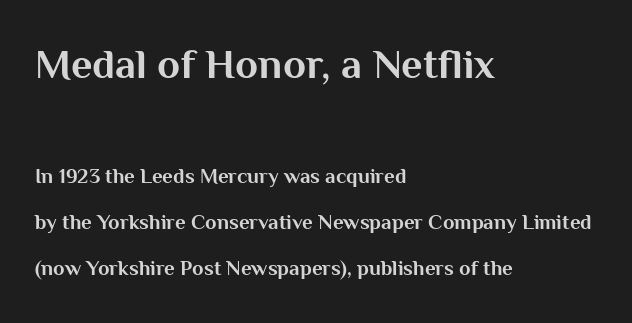
The image shows 42 px bold sans-serif type, upright; set left-aligned, loose line spacing (2.2x), normal letter spacing, not underlined; the first (top) block is 2.0x larger; medium stroke contrast and a medium x-height.
